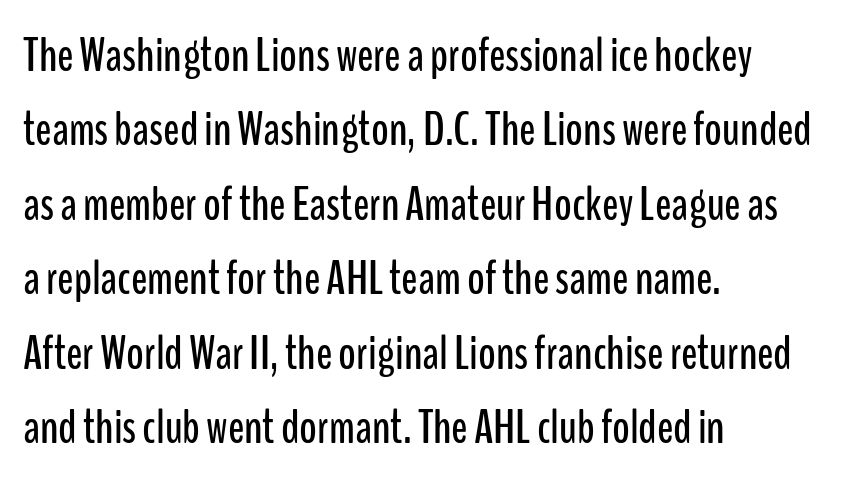
{"serif": "no", "italic": "no", "width": "condensed", "stroke_contrast": "low", "x_height": "medium", "monospaced": "no", "underline": "no", "align": "left", "line_spacing": "normal", "line_spacing_ratio": 1.55, "letter_spacing": "normal", "letter_spacing_em": 0.0, "glyph_px": 48}
